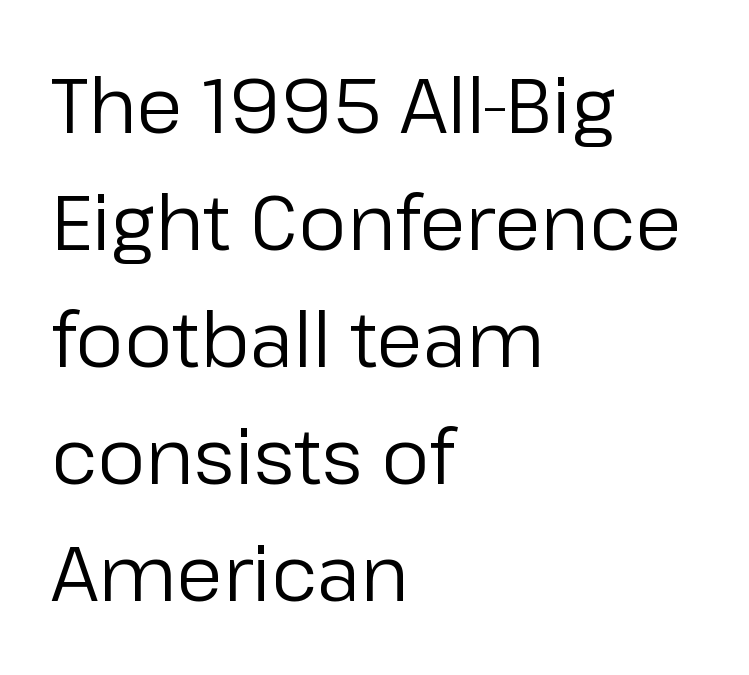
The image shows 76 px regular-weight sans-serif type, upright; set left-aligned, normal line spacing (1.54x), normal letter spacing, not underlined; low stroke contrast and a medium x-height.
